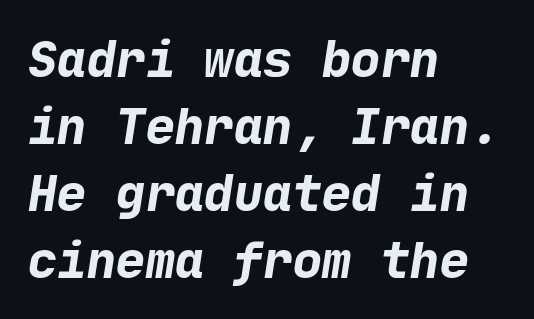
{"serif": "no", "bold": "yes", "weight": "bold", "width": "normal", "stroke_contrast": "low", "x_height": "medium", "underline": "no", "align": "left", "line_spacing": "normal", "line_spacing_ratio": 1.37, "letter_spacing": "normal", "letter_spacing_em": 0.0, "glyph_px": 49}
